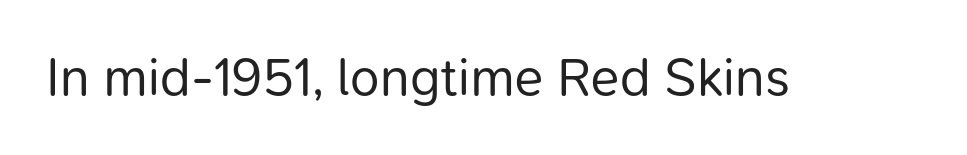
The image shows 53 px regular-weight sans-serif type, upright; set normal letter spacing, not underlined; low stroke contrast and a medium x-height.
